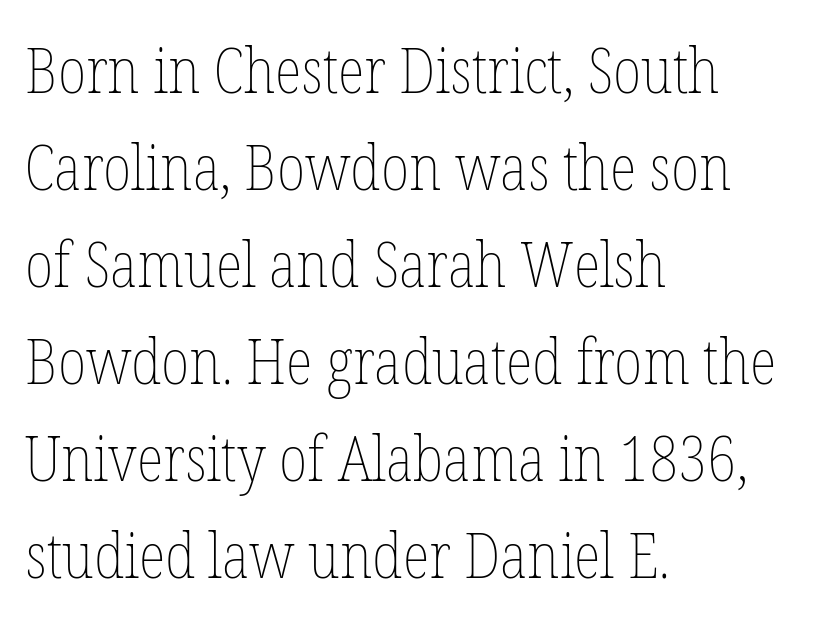
{"italic": "no", "bold": "no", "weight": "thin", "width": "condensed", "stroke_contrast": "low", "x_height": "medium", "monospaced": "no", "underline": "no", "align": "left", "line_spacing": "normal", "line_spacing_ratio": 1.54, "letter_spacing": "normal", "letter_spacing_em": 0.0, "glyph_px": 63}
